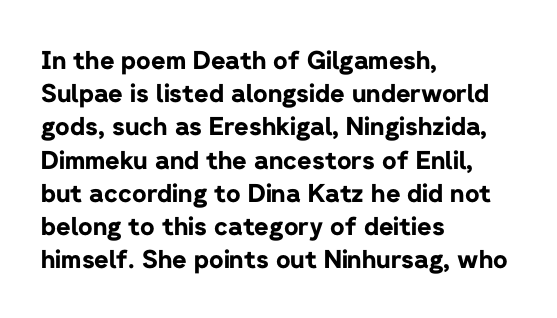
The image shows 25 px bold type, upright; set left-aligned, normal line spacing (1.33x), normal letter spacing, not underlined.
